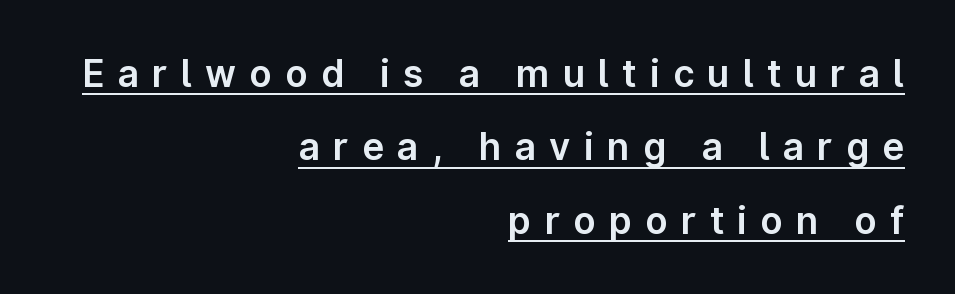
Q: Is the text italic (slanted)? A: No, it is upright.
Q: Is the typeface a serif or a sans-serif typeface? A: Sans-serif.
Q: Is the text underlined? A: Yes.
Q: How is the paragraph aligned? A: Right-aligned.
Q: Is the spacing between letters normal or unusually wide? A: Unusually wide.
Q: Is the spacing between lines tight, normal or loose? A: Loose.
Q: Width (condensed, normal, or wide)? A: Normal.
Q: Stroke contrast? A: Low.
Q: x-height? A: Medium.
Q: Monospaced? A: No.
